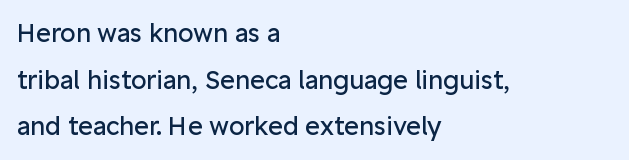
{"italic": "no", "bold": "no", "underline": "no", "align": "left", "line_spacing_ratio": 1.87, "letter_spacing": "normal", "letter_spacing_em": 0.0, "glyph_px": 25}
